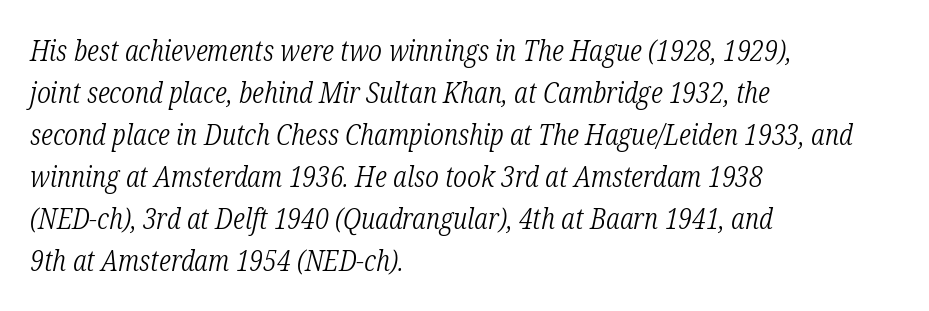
Glance below the letters and you will spot only blank space. Standard letterfit; no display-style spreading of the glyphs. Yep, that's italic — everything's leaning. Varying glyph widths throughout — classic text-font behaviour.
